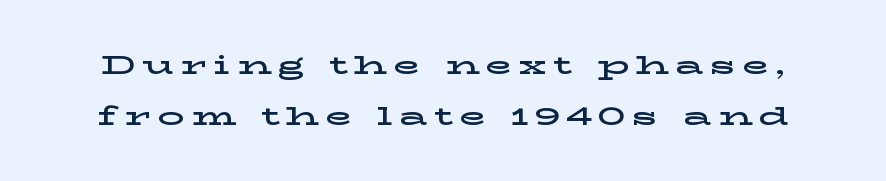
Q: Is the text italic (slanted)? A: No, it is upright.
Q: Is the text underlined? A: No.
Q: Is the spacing between letters normal or unusually wide? A: Unusually wide.
Q: Is the spacing between lines tight, normal or loose? A: Loose.
